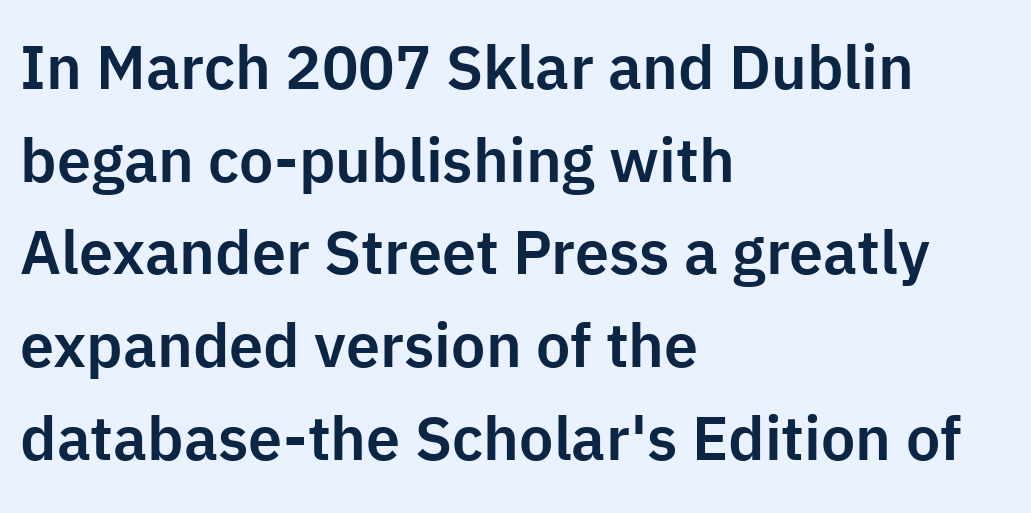
The image shows 61 px sans-serif type, upright; set left-aligned, normal line spacing (1.52x), normal letter spacing, not underlined; low stroke contrast and a medium x-height.
